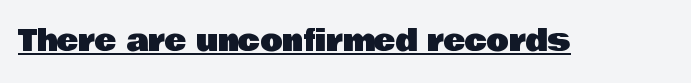
The image shows 29 px sans-serif type, upright; set normal letter spacing, underlined; low stroke contrast and a large x-height.
